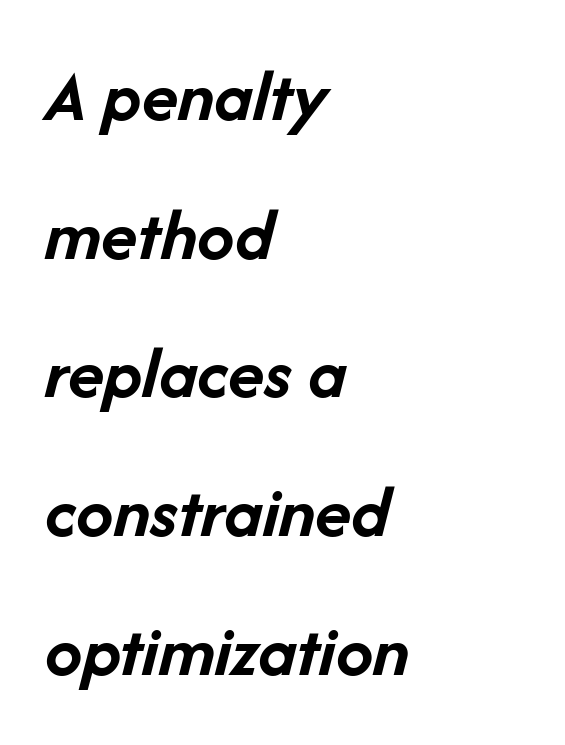
Q: Is the text bold? A: Yes.
Q: Is the text italic (slanted)? A: Yes, it leans right by about 14 degrees.
Q: Is the text underlined? A: No.
Q: How is the paragraph aligned? A: Left-aligned.
Q: Is the spacing between letters normal or unusually wide? A: Normal.
Q: Width (condensed, normal, or wide)? A: Normal.
Q: Stroke contrast? A: Low.
Q: x-height? A: Medium.
Q: Monospaced? A: No.
